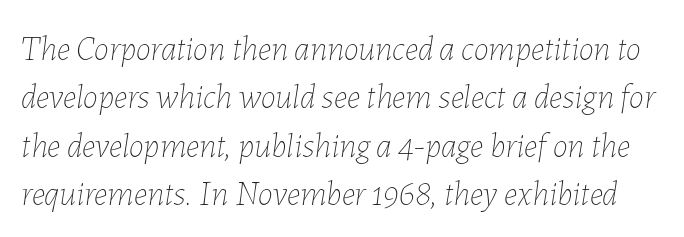
Q: Is the text bold? A: No.
Q: Is the text italic (slanted)? A: Yes, it leans right by about 7 degrees.
Q: Is the text underlined? A: No.
Q: Is the spacing between letters normal or unusually wide? A: Normal.
Q: Is the spacing between lines tight, normal or loose? A: Normal.
Q: Width (condensed, normal, or wide)? A: Normal.
Q: Stroke contrast? A: Low.
Q: x-height? A: Medium.
Q: Monospaced? A: No.
